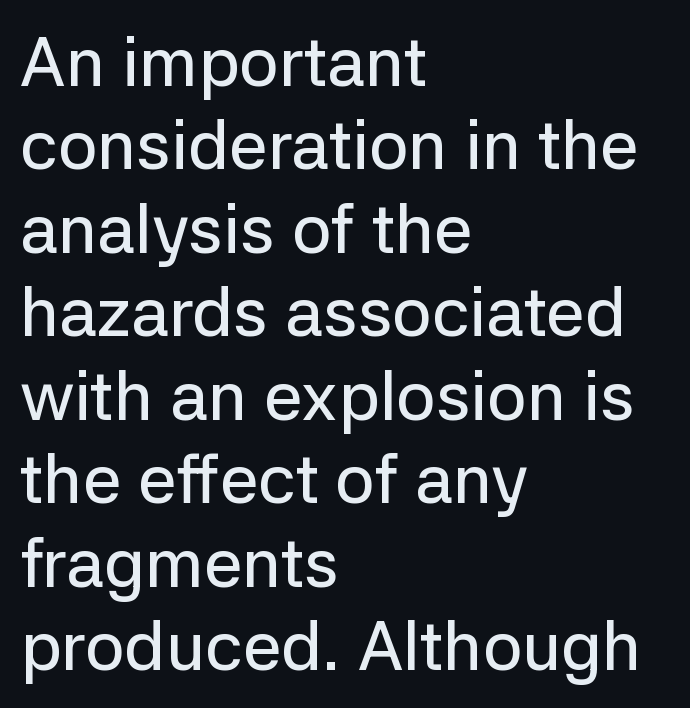
{"serif": "no", "italic": "no", "width": "normal", "stroke_contrast": "low", "x_height": "medium", "monospaced": "no", "underline": "no", "align": "left", "line_spacing_ratio": 1.21, "letter_spacing": "normal", "letter_spacing_em": 0.0, "glyph_px": 69}
